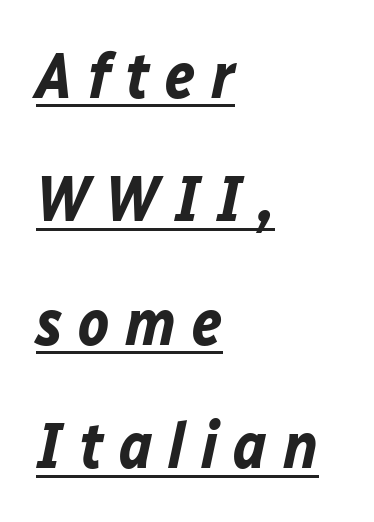
Q: Is the text bold? A: Yes.
Q: Is the text italic (slanted)? A: Yes, it leans right by about 12 degrees.
Q: Is the text underlined? A: Yes.
Q: How is the paragraph aligned? A: Left-aligned.
Q: Is the spacing between letters normal or unusually wide? A: Unusually wide.
Q: Is the spacing between lines tight, normal or loose? A: Loose.
Q: Width (condensed, normal, or wide)? A: Normal.
Q: Stroke contrast? A: Low.
Q: x-height? A: Medium.
Q: Monospaced? A: No.
